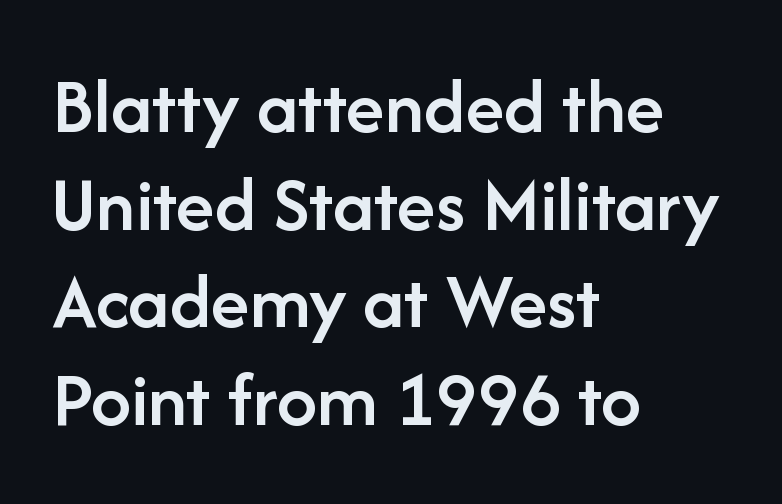
Q: Is the text bold? A: Semi-bold.
Q: Is the text italic (slanted)? A: No, it is upright.
Q: Is the typeface a serif or a sans-serif typeface? A: Sans-serif.
Q: Is the text underlined? A: No.
Q: How is the paragraph aligned? A: Left-aligned.
Q: Is the spacing between letters normal or unusually wide? A: Normal.
Q: Width (condensed, normal, or wide)? A: Normal.
Q: Stroke contrast? A: Low.
Q: x-height? A: Medium.
Q: Monospaced? A: No.
